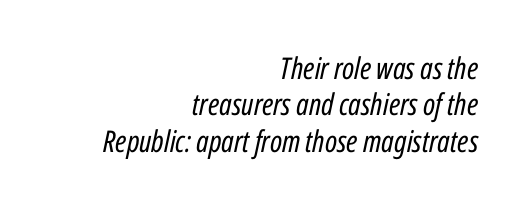
Q: Is the text bold? A: No.
Q: Is the text italic (slanted)? A: Yes, it leans right by about 12 degrees.
Q: Is the text underlined? A: No.
Q: How is the paragraph aligned? A: Right-aligned.
Q: Is the spacing between letters normal or unusually wide? A: Normal.
Q: Width (condensed, normal, or wide)? A: Condensed.
Q: Stroke contrast? A: Low.
Q: x-height? A: Medium.
Q: Monospaced? A: No.
